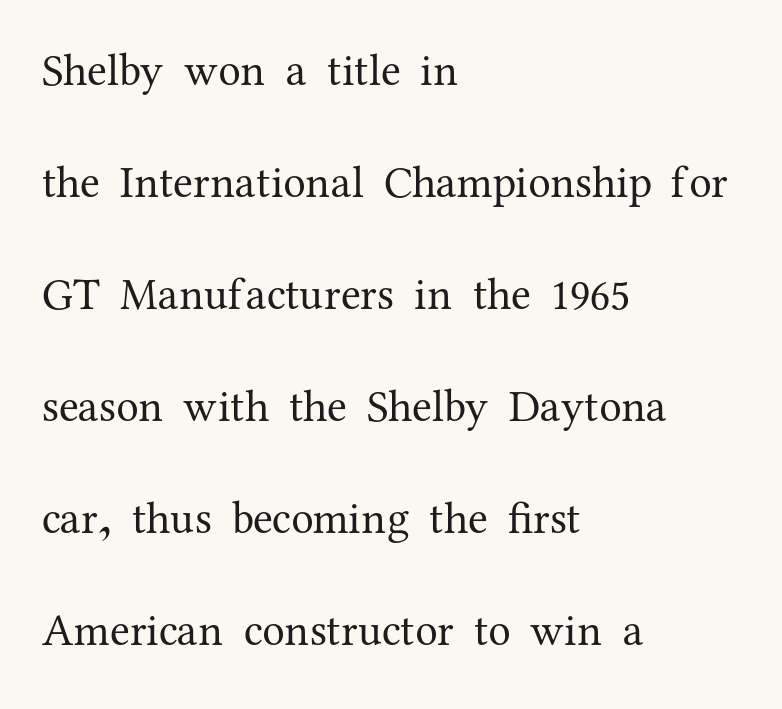
{"serif": "yes", "italic": "no", "bold": "no", "weight": "regular", "width": "normal", "stroke_contrast": "medium", "x_height": "medium", "monospaced": "no", "underline": "no", "align": "left", "line_spacing": "loose", "line_spacing_ratio": 2.49, "letter_spacing": "normal", "letter_spacing_em": 0.0, "glyph_px": 45}
